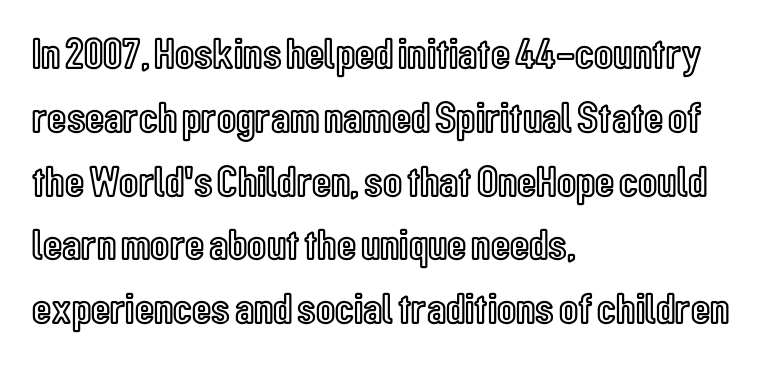
{"italic": "no", "width": "condensed", "x_height": "medium", "monospaced": "no", "underline": "no", "align": "left", "line_spacing": "normal", "line_spacing_ratio": 1.45, "letter_spacing": "normal", "letter_spacing_em": 0.0, "glyph_px": 44}
